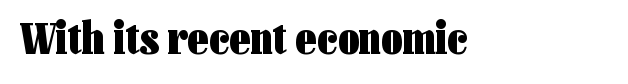
A typesetter would call this zero additional tracking. Letters rest on an invisible, unmarked baseline. This rendering employs a face without finishing strokes, i.e., a sans-serif. Italic: no, the glyphs are upright roman.
